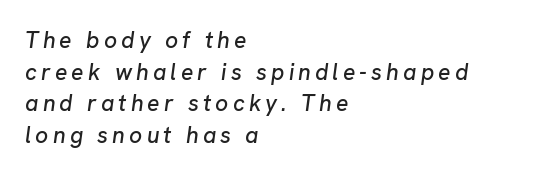
{"italic": "yes", "lean": "right", "slant_degrees": 8, "underline": "no", "align": "left", "line_spacing": "normal", "line_spacing_ratio": 1.38, "glyph_px": 23}
